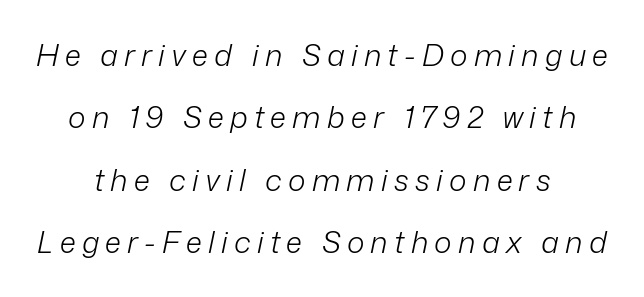
Q: Is the text bold? A: No.
Q: Is the text italic (slanted)? A: Yes, it leans right by about 12 degrees.
Q: Is the text underlined? A: No.
Q: How is the paragraph aligned? A: Centered.
Q: Is the spacing between letters normal or unusually wide? A: Unusually wide.
Q: Is the spacing between lines tight, normal or loose? A: Loose.
Q: Width (condensed, normal, or wide)? A: Normal.
Q: Stroke contrast? A: Low.
Q: x-height? A: Medium.
Q: Monospaced? A: No.
